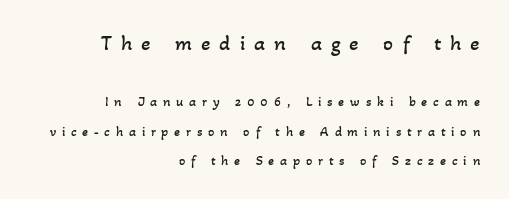
The image shows 22 px text type; set right-aligned, loose line spacing (2.11x), unusually wide letter spacing (+0.41 em), not underlined; the first (top) block is 1.57x larger.
